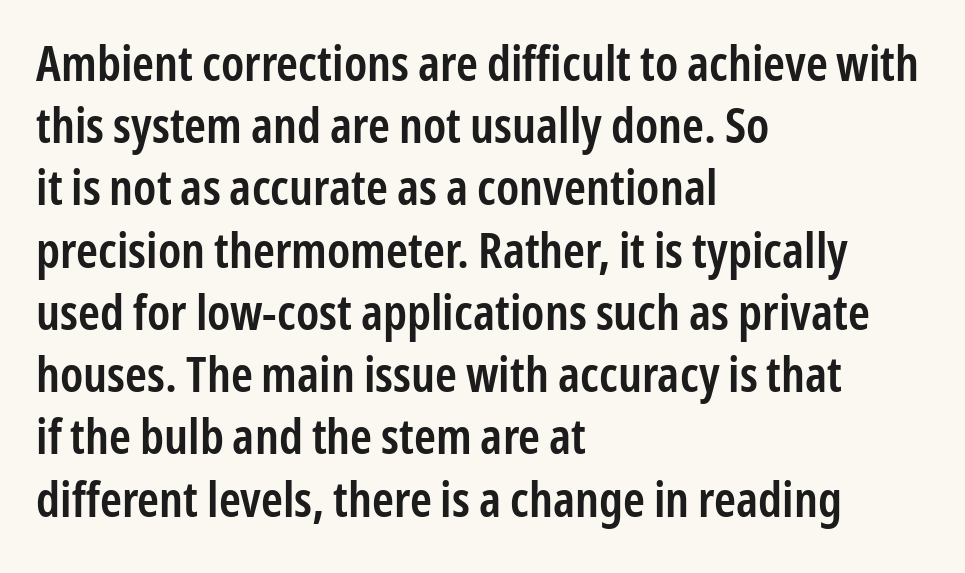
The image shows 49 px semibold, condensed sans-serif type, upright; set left-aligned, normal line spacing (1.27x), normal letter spacing, not underlined; low stroke contrast and a medium x-height.
